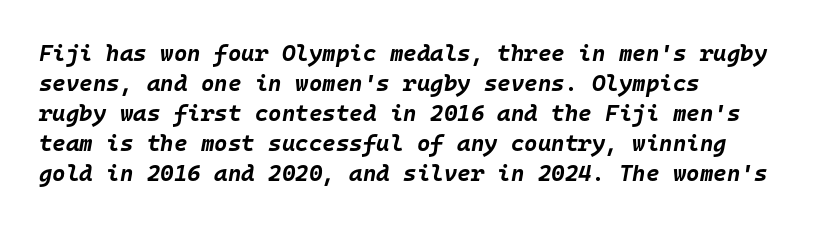
A typesetter would call this leading conventional body-copy spacing. In terms of letterspacing, this is plain default setting. The passage shown is emphatically bold. Descender tails drop into unmarked territory. It's the slanting kind of type. One-word summary of the alignment: left.
